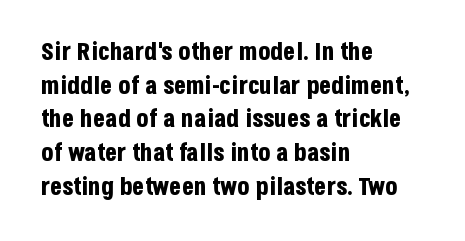
Students, note that the glyphs here touch the page at normal intervals. Chunky letters — that's bold for sure. Descenders are the only things crossing below the line. Notice how the passage keeps a crisp vertical edge on the left only.
